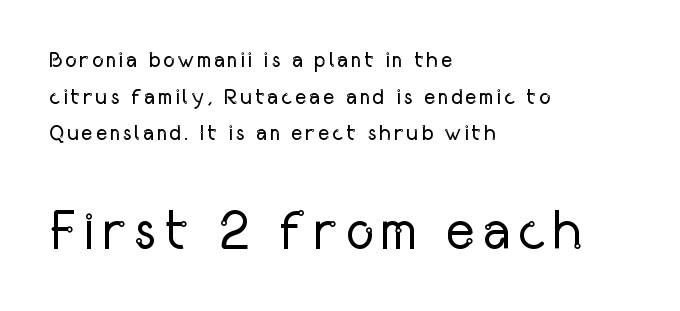
{"serif": "no", "italic": "no", "bold": "no", "weight": "regular", "width": "condensed", "stroke_contrast": "low", "x_height": "medium", "monospaced": "no", "underline": "no", "align": "left", "line_spacing": "normal", "line_spacing_ratio": 1.67, "larger_block": "second", "size_ratio": 2.55, "glyph_px": 56}
